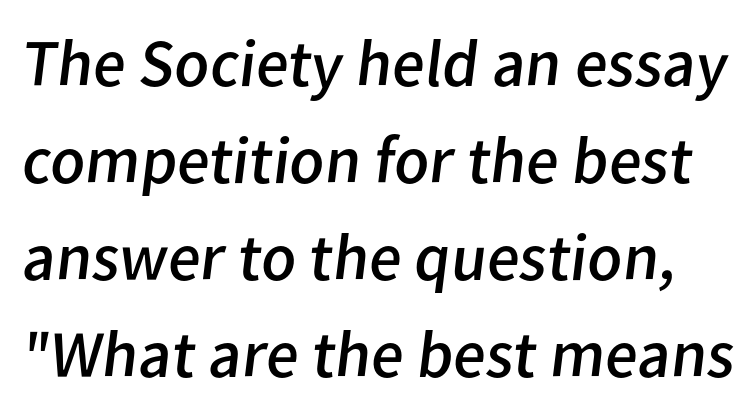
{"serif": "no", "bold": "no", "weight": "regular", "width": "normal", "stroke_contrast": "low", "x_height": "medium", "monospaced": "no", "underline": "no", "line_spacing": "normal", "line_spacing_ratio": 1.45, "letter_spacing": "normal", "letter_spacing_em": 0.0, "glyph_px": 67}
